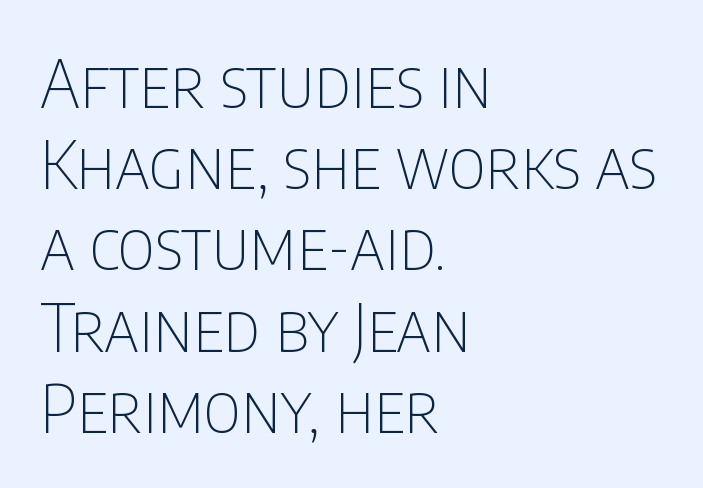
{"serif": "no", "italic": "no", "bold": "no", "weight": "thin", "width": "condensed", "stroke_contrast": "low", "x_height": "large", "monospaced": "no", "underline": "no", "align": "left", "line_spacing_ratio": 1.23, "letter_spacing": "normal", "letter_spacing_em": 0.0, "glyph_px": 66}
